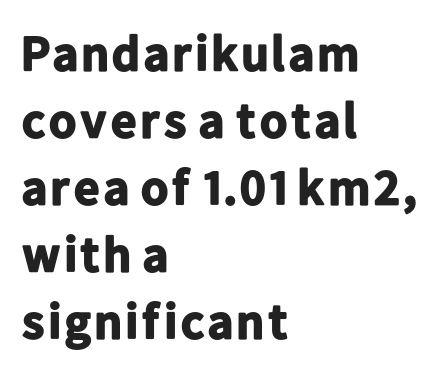
Character widths vary here, with narrow letters taking less room than wide ones. Left-aligned paragraph, ragged on the right. The type is set solid horizontally, with unmodified tracking. Each row of text sits above clean, open space.
